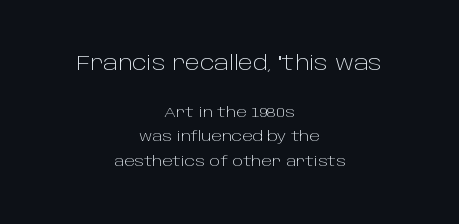
The image shows 20 px text type, upright; set centered, line spacing 1.75x, normal letter spacing, not underlined; the first (top) block is 1.43x larger.
